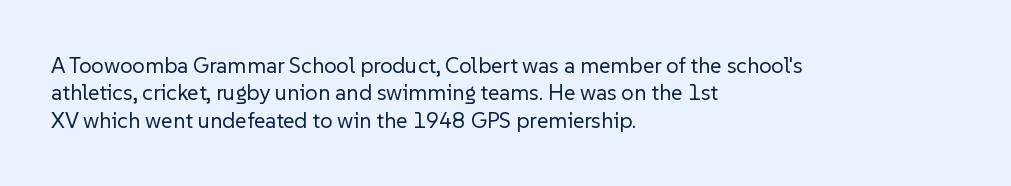
Counters stay open thanks to moderate or lighter strokes. All the whitespace from short lines collects on the right. Normally led — the rows are evenly, conventionally spaced. The glyphs are unaccompanied by any horizontal stroke below them.
